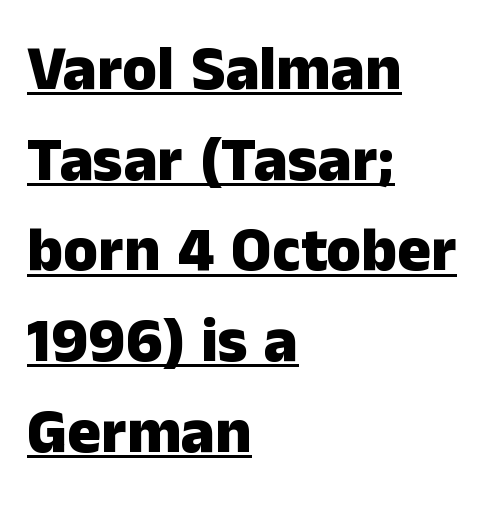
Q: Is the text bold? A: Yes.
Q: Is the text italic (slanted)? A: No, it is upright.
Q: Is the typeface a serif or a sans-serif typeface? A: Sans-serif.
Q: Is the text underlined? A: Yes.
Q: How is the paragraph aligned? A: Left-aligned.
Q: Is the spacing between letters normal or unusually wide? A: Normal.
Q: Is the spacing between lines tight, normal or loose? A: Normal.
Q: Width (condensed, normal, or wide)? A: Normal.
Q: Stroke contrast? A: Low.
Q: x-height? A: Medium.
Q: Monospaced? A: No.
